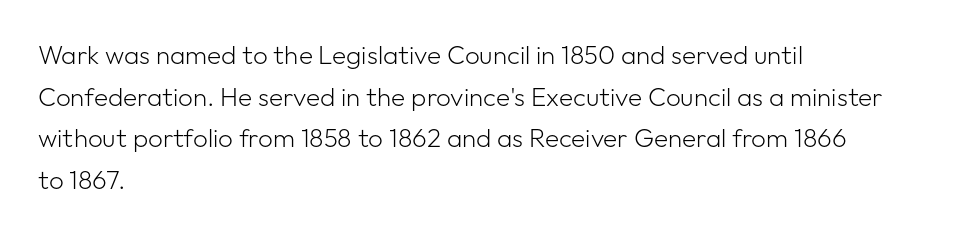
Rule under the text: the space is simply empty. One-word summary of the alignment: left. Stroke thickness stays within the range of a standard reading face or lighter. Rows of type keep a routine distance in the vertical direction. Ascenders rise straight up at ninety degrees. The tracking reads as untouched default to a designer's eye.
